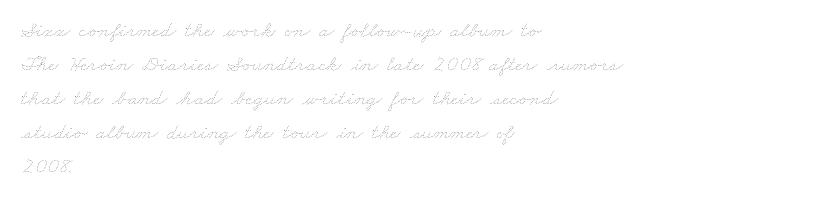
The image shows 22 px text type; set left-aligned, normal line spacing (1.55x), normal letter spacing, not underlined.
